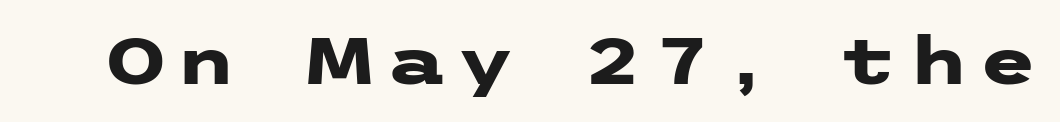
Q: Is the text bold? A: Yes.
Q: Is the text italic (slanted)? A: No, it is upright.
Q: Is the typeface a serif or a sans-serif typeface? A: Sans-serif.
Q: Is the text underlined? A: No.
Q: Width (condensed, normal, or wide)? A: Wide.
Q: Stroke contrast? A: Low.
Q: x-height? A: Medium.
